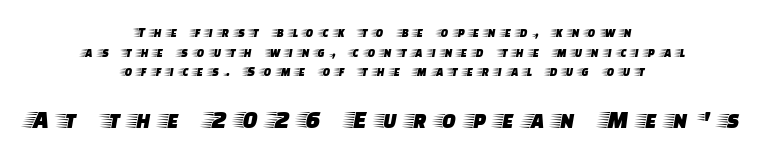
{"underline": "no", "align": "center", "line_spacing": "normal", "line_spacing_ratio": 1.41, "letter_spacing": "wide", "letter_spacing_em": 0.42, "larger_block": "second", "size_ratio": 1.86, "glyph_px": 26}
